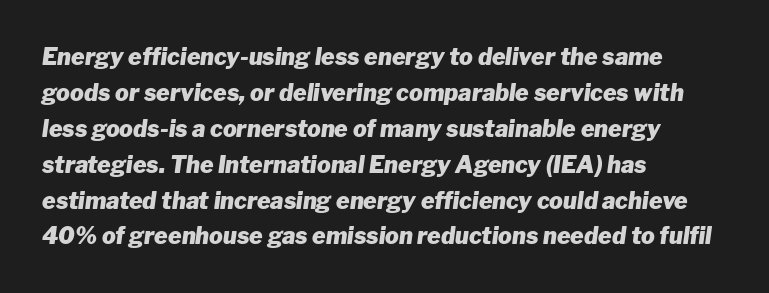
Q: Is the text bold? A: Yes.
Q: Is the text italic (slanted)? A: Yes, it leans right by about 8 degrees.
Q: Is the text underlined? A: No.
Q: How is the paragraph aligned? A: Left-aligned.
Q: Is the spacing between letters normal or unusually wide? A: Normal.
Q: Is the spacing between lines tight, normal or loose? A: Normal.
